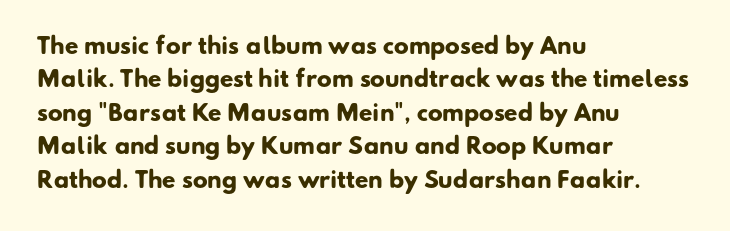
The image shows 22 px bold type; set left-aligned, normal line spacing (1.52x), normal letter spacing, not underlined.
